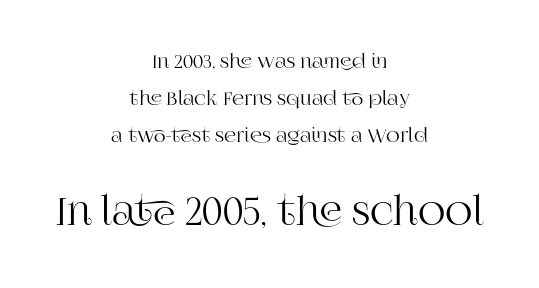
The font family rendered here belongs to the serif group. Lines of text with bare space underneath. Caption: standard tracking, unaltered. Reading down the column, the eye jumps a long way to each next line. Vertical strokes here are truly vertical. A centered setting, common on invitations and titles, is used for this passage.
